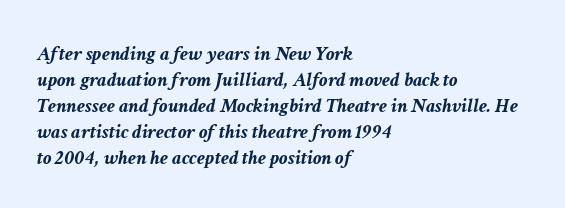
{"italic": "yes", "lean": "right", "slant_degrees": 11, "bold": "yes", "underline": "no", "align": "left", "line_spacing_ratio": 1.24, "letter_spacing": "normal", "letter_spacing_em": 0.0, "glyph_px": 21}
